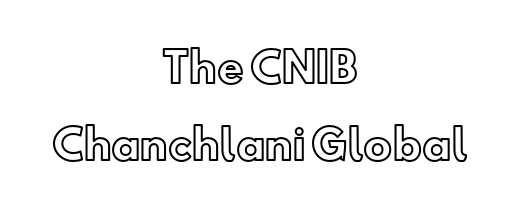
Q: Is the text italic (slanted)? A: No, it is upright.
Q: Is the text underlined? A: No.
Q: How is the paragraph aligned? A: Centered.
Q: Is the spacing between letters normal or unusually wide? A: Normal.
Q: Width (condensed, normal, or wide)? A: Normal.
Q: x-height? A: Small.
Q: Monospaced? A: No.
